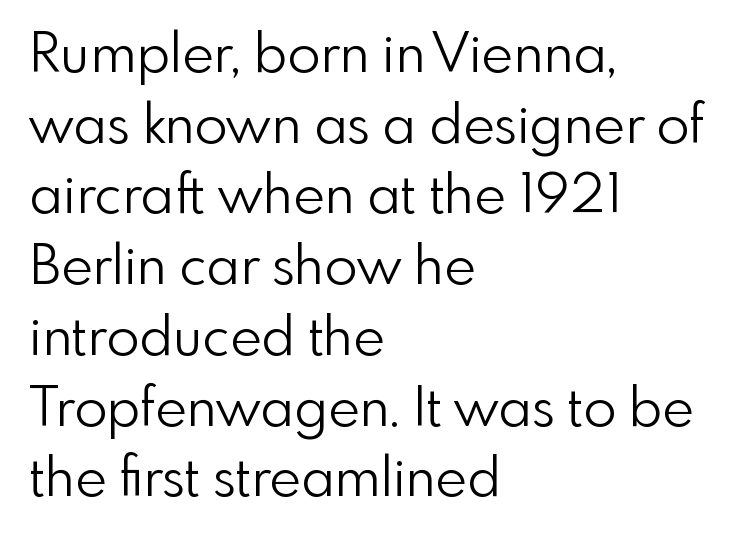
{"serif": "no", "italic": "no", "bold": "no", "weight": "light", "width": "normal", "stroke_contrast": "low", "x_height": "small", "monospaced": "no", "underline": "no", "align": "left", "line_spacing": "normal", "line_spacing_ratio": 1.31, "letter_spacing": "normal", "letter_spacing_em": 0.0, "glyph_px": 54}
